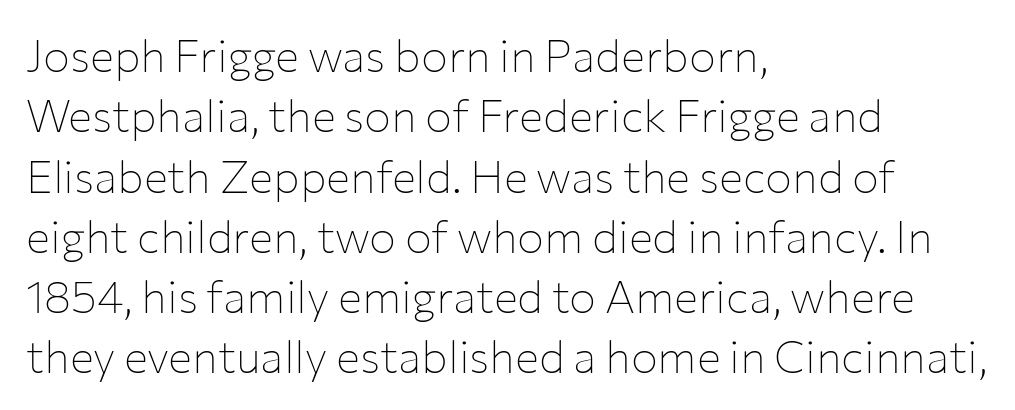
{"serif": "no", "italic": "no", "bold": "no", "weight": "thin", "width": "normal", "stroke_contrast": "low", "x_height": "medium", "monospaced": "no", "underline": "no", "align": "left", "line_spacing": "normal", "line_spacing_ratio": 1.34, "letter_spacing": "normal", "letter_spacing_em": 0.0, "glyph_px": 45}
